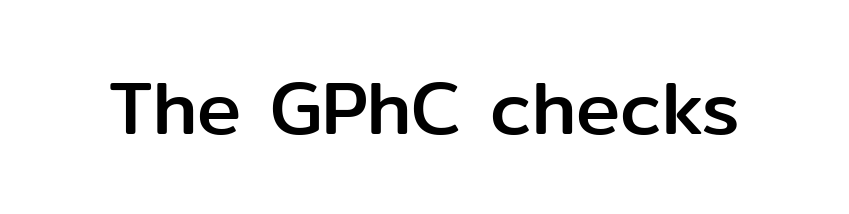
Q: Is the text italic (slanted)? A: No, it is upright.
Q: Is the typeface a serif or a sans-serif typeface? A: Sans-serif.
Q: Is the text underlined? A: No.
Q: Is the spacing between letters normal or unusually wide? A: Normal.
Q: Width (condensed, normal, or wide)? A: Normal.
Q: Stroke contrast? A: Low.
Q: x-height? A: Medium.
Q: Monospaced? A: No.
